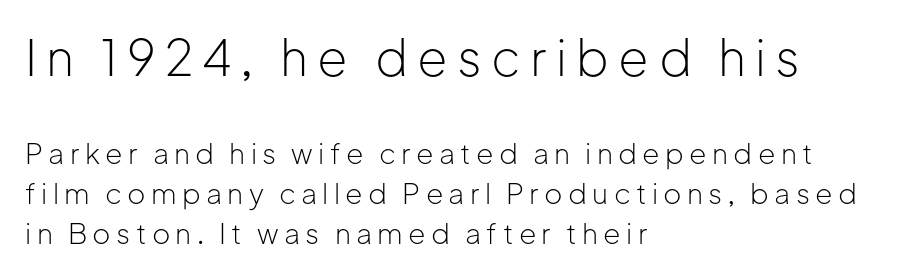
Letters have the restrained weight of plain body copy at most. Which chunk is bigger? The first one — the top block dwarfs the bottom. A sans-serif font was chosen for this passage. It's the straight-up-and-down kind of type. The passage is arranged the way most books set body copy — flush left.
